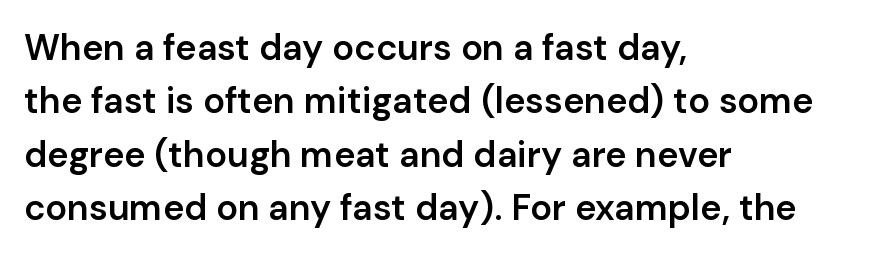
The image shows 36 px semibold sans-serif type, upright; set left-aligned, normal line spacing (1.48x), normal letter spacing, not underlined; low stroke contrast and a medium x-height.
